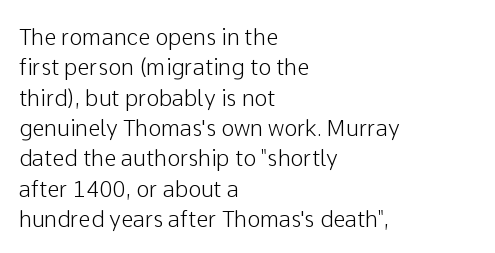
The image shows 22 px text type, upright; set left-aligned, normal line spacing (1.38x), normal letter spacing, not underlined.
